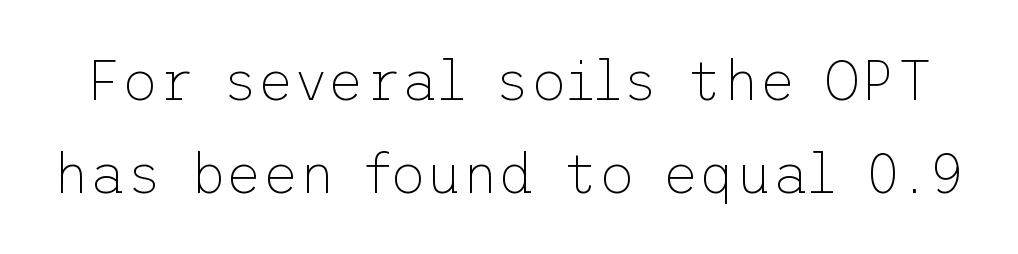
Baseline-to-baseline distance is the conventional proportion of letter height. This is not heavy type; no bold has been used. The horizontal fit of the characters is conventional and even. When letters stand straight like this, we call the style roman or upright. The passage shown is typeset with a sans-serif family.
